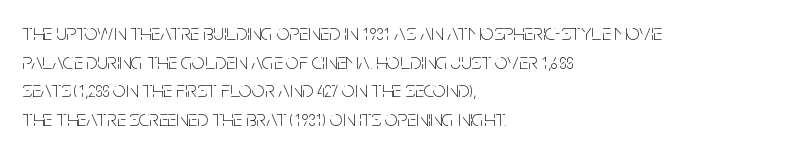
{"italic": "no", "bold": "no", "underline": "no", "align": "left", "line_spacing_ratio": 1.24, "letter_spacing": "normal", "letter_spacing_em": 0.0, "glyph_px": 23}
